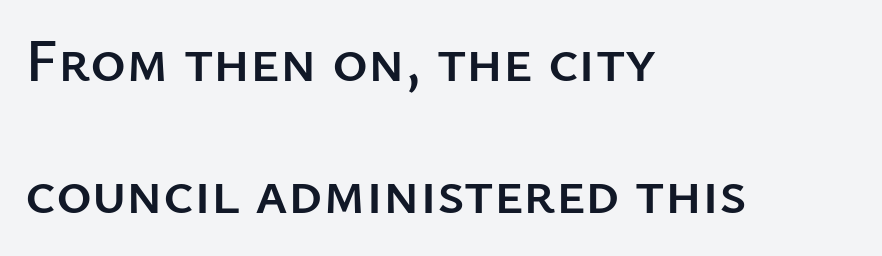
The passage shown is typed in a proportional face where columns would drift. You could call the tracking neutral — neither tight nor loose. Reading down the block, your eye returns to a fixed left position each line. This is sans-serif lettering, the kind often seen on screens and signage.
